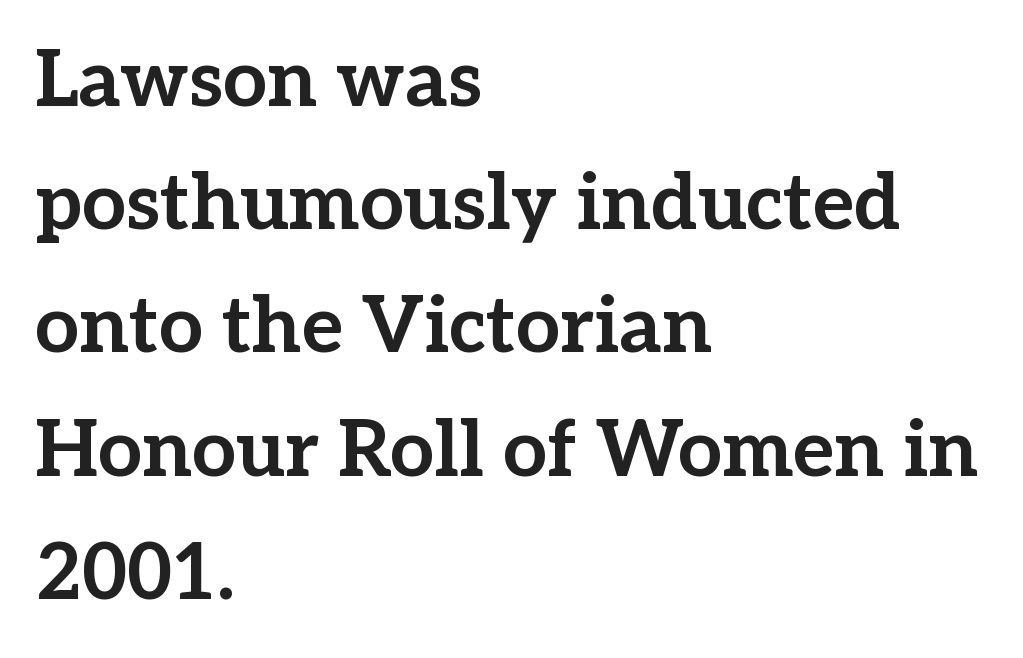
Q: Is the text bold? A: Yes.
Q: Is the text italic (slanted)? A: No, it is upright.
Q: Is the typeface a serif or a sans-serif typeface? A: Serif.
Q: Is the text underlined? A: No.
Q: How is the paragraph aligned? A: Left-aligned.
Q: Is the spacing between letters normal or unusually wide? A: Normal.
Q: Is the spacing between lines tight, normal or loose? A: Normal.
Q: Width (condensed, normal, or wide)? A: Normal.
Q: Stroke contrast? A: Low.
Q: x-height? A: Medium.
Q: Monospaced? A: No.
